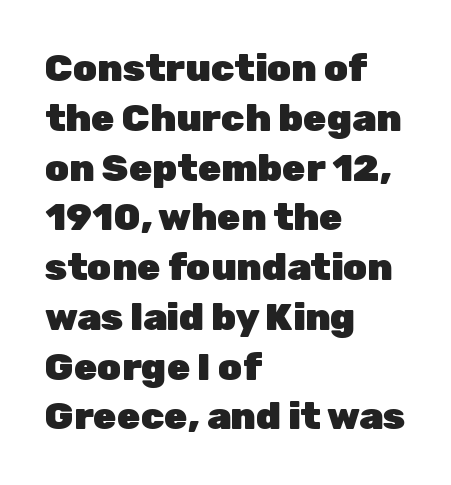
The setting favours the left margin, as ordinary paragraphs usually do. A clean baseline with only descenders dipping below it. Designer's note — italics off, roman on. Nothing unusual about the tracking: characters are spaced as the font intends. A typesetter would call this proportional, since set widths differ per character.
